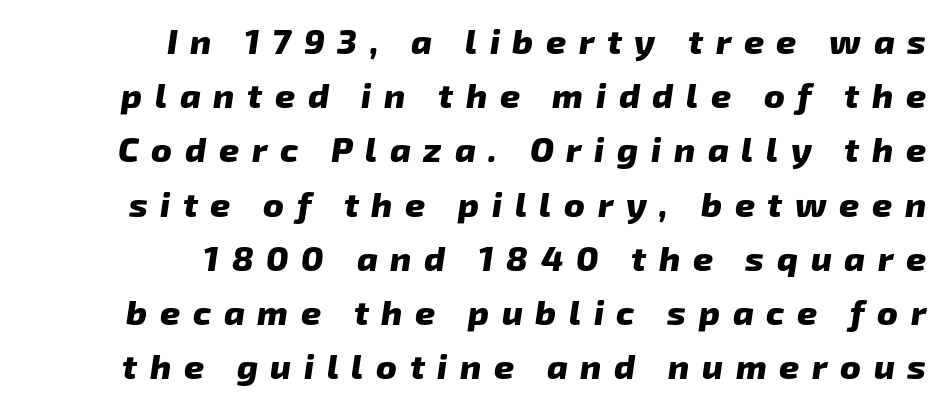
Between one letter and the next there's a generous, obvious gap. Rule under the text: the space is simply empty. Weight: bold. Leading matches the norm, producing a regular column.
